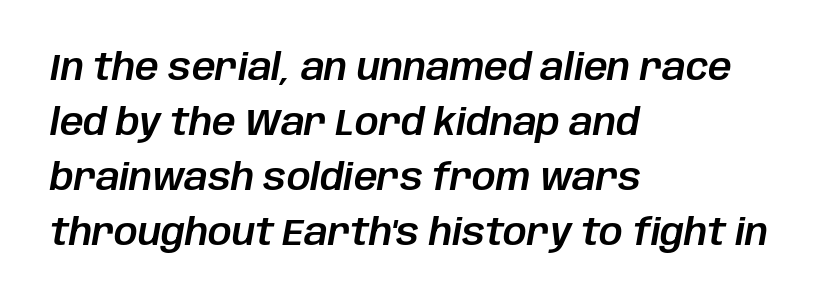
The image shows 37 px text type, italic (leaning right); set left-aligned, normal line spacing (1.49x), normal letter spacing, not underlined; low stroke contrast and a large x-height.
